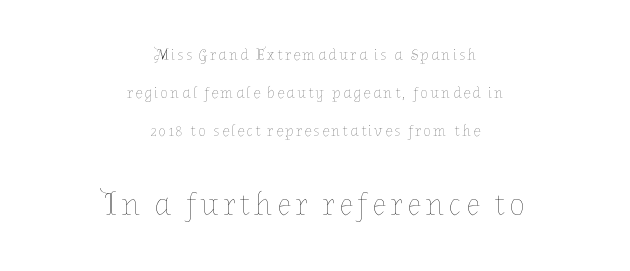
{"italic": "no", "bold": "no", "weight": "thin", "width": "normal", "stroke_contrast": "low", "x_height": "medium", "monospaced": "no", "underline": "no", "align": "center", "line_spacing": "loose", "line_spacing_ratio": 2.38, "larger_block": "second", "size_ratio": 2.0, "glyph_px": 32}
